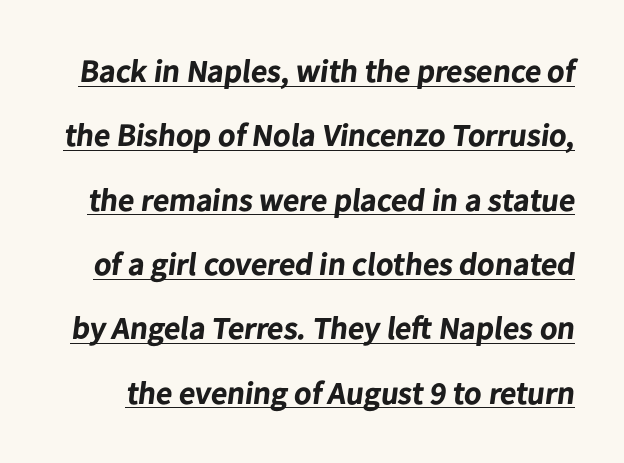
Q: Is the text bold? A: Yes.
Q: Is the typeface a serif or a sans-serif typeface? A: Sans-serif.
Q: Is the text underlined? A: Yes.
Q: Is the spacing between letters normal or unusually wide? A: Normal.
Q: Is the spacing between lines tight, normal or loose? A: Loose.
Q: Width (condensed, normal, or wide)? A: Normal.
Q: Stroke contrast? A: Low.
Q: x-height? A: Medium.
Q: Monospaced? A: No.
